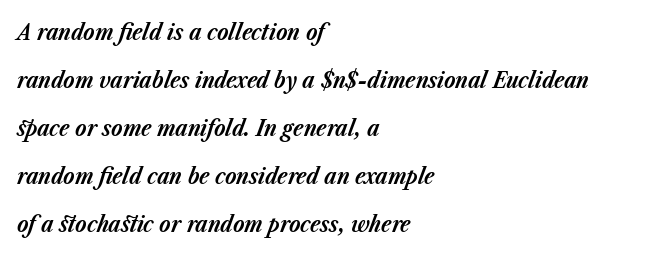
These words are printed bold, with thick strokes throughout. You could call the tracking neutral — neither tight nor loose. Underline: absent. It's the slanting kind of type. What's the leading like? Stretched, with rows far apart.
